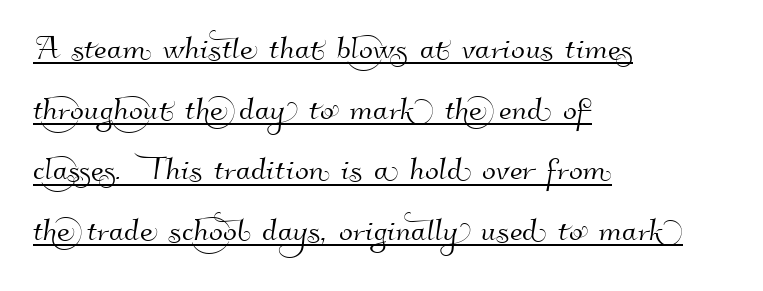
{"serif": "no", "width": "normal", "stroke_contrast": "high", "x_height": "small", "monospaced": "no", "underline": "yes", "align": "left", "line_spacing": "normal", "line_spacing_ratio": 1.48, "letter_spacing": "normal", "letter_spacing_em": 0.0, "glyph_px": 41}
